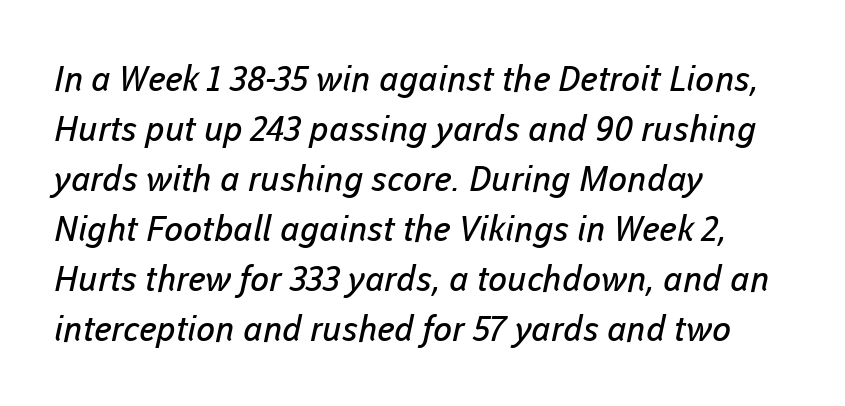
Q: Is the text bold? A: No.
Q: Is the typeface a serif or a sans-serif typeface? A: Sans-serif.
Q: Is the text underlined? A: No.
Q: How is the paragraph aligned? A: Left-aligned.
Q: Is the spacing between letters normal or unusually wide? A: Normal.
Q: Is the spacing between lines tight, normal or loose? A: Normal.
Q: Width (condensed, normal, or wide)? A: Normal.
Q: Stroke contrast? A: Low.
Q: x-height? A: Medium.
Q: Monospaced? A: No.
